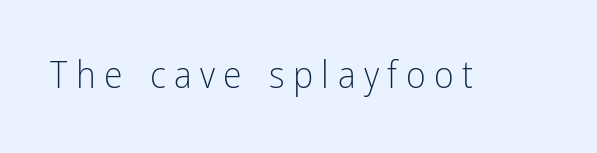
The image shows 38 px light, condensed sans-serif type, upright; set unusually wide letter spacing (+0.22 em), not underlined; low stroke contrast and a medium x-height.
